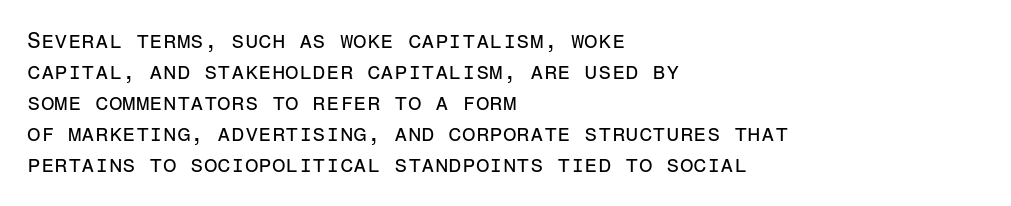
The image shows 22 px text type, upright; set left-aligned, normal line spacing (1.41x), normal letter spacing, not underlined.
